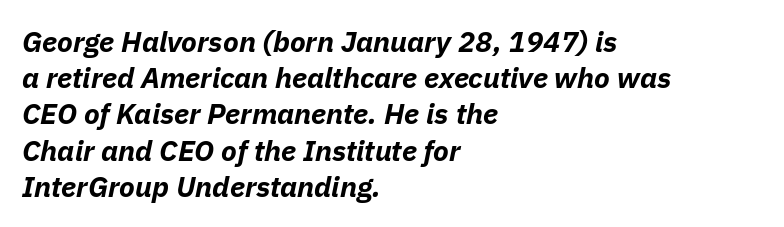
{"italic": "yes", "lean": "right", "slant_degrees": 11, "bold": "yes", "weight": "bold", "width": "normal", "stroke_contrast": "low", "x_height": "medium", "monospaced": "no", "underline": "no", "align": "left", "line_spacing": "normal", "line_spacing_ratio": 1.25, "letter_spacing": "normal", "letter_spacing_em": 0.0, "glyph_px": 29}
